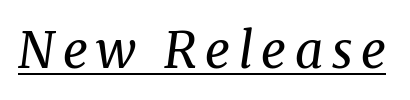
Q: Is the text bold? A: No.
Q: Is the text italic (slanted)? A: Yes, it leans right by about 8 degrees.
Q: Is the typeface a serif or a sans-serif typeface? A: Serif.
Q: Is the text underlined? A: Yes.
Q: Width (condensed, normal, or wide)? A: Normal.
Q: Stroke contrast? A: Medium.
Q: x-height? A: Medium.
Q: Monospaced? A: No.
